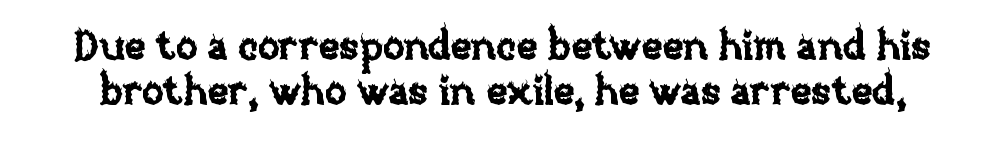
{"italic": "no", "width": "normal", "stroke_contrast": "low", "x_height": "large", "monospaced": "no", "underline": "no", "line_spacing": "tight", "line_spacing_ratio": 1.13, "letter_spacing": "normal", "letter_spacing_em": 0.0, "glyph_px": 40}
